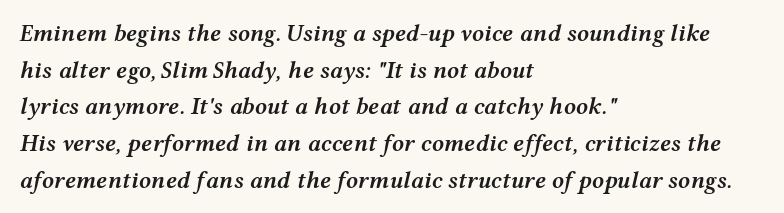
Q: Is the text bold? A: Semi-bold.
Q: Is the text italic (slanted)? A: Yes, it leans right by about 12 degrees.
Q: Is the text underlined? A: No.
Q: How is the paragraph aligned? A: Left-aligned.
Q: Is the spacing between letters normal or unusually wide? A: Normal.
Q: Is the spacing between lines tight, normal or loose? A: Normal.
